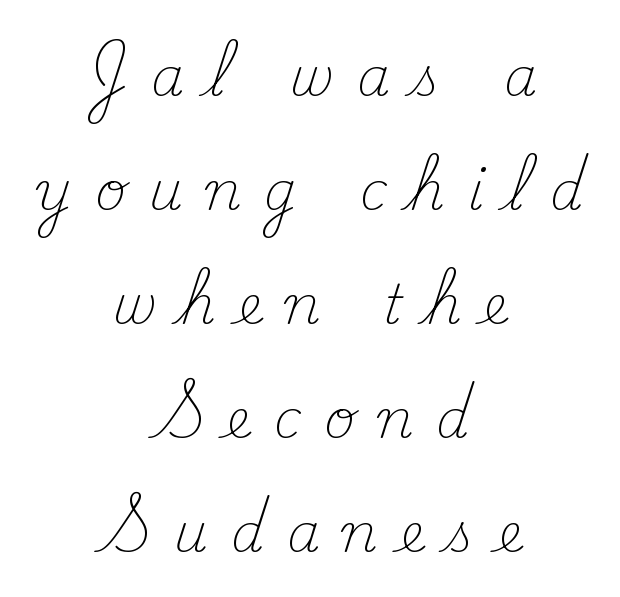
Q: Is the text bold? A: No.
Q: Is the text italic (slanted)? A: Yes.
Q: Is the typeface a serif or a sans-serif typeface? A: Serif.
Q: Is the text underlined? A: No.
Q: How is the paragraph aligned? A: Centered.
Q: Is the spacing between letters normal or unusually wide? A: Unusually wide.
Q: Is the spacing between lines tight, normal or loose? A: Loose.
Q: Width (condensed, normal, or wide)? A: Normal.
Q: Stroke contrast? A: Medium.
Q: x-height? A: Small.
Q: Monospaced? A: No.
